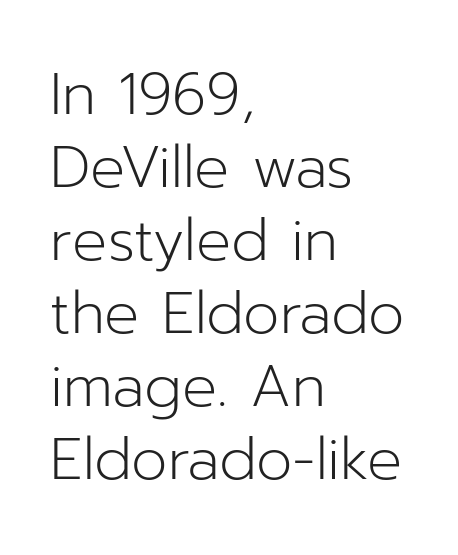
The image shows 58 px light sans-serif type, upright; set left-aligned, normal line spacing (1.26x), normal letter spacing, not underlined; low stroke contrast and a medium x-height.
